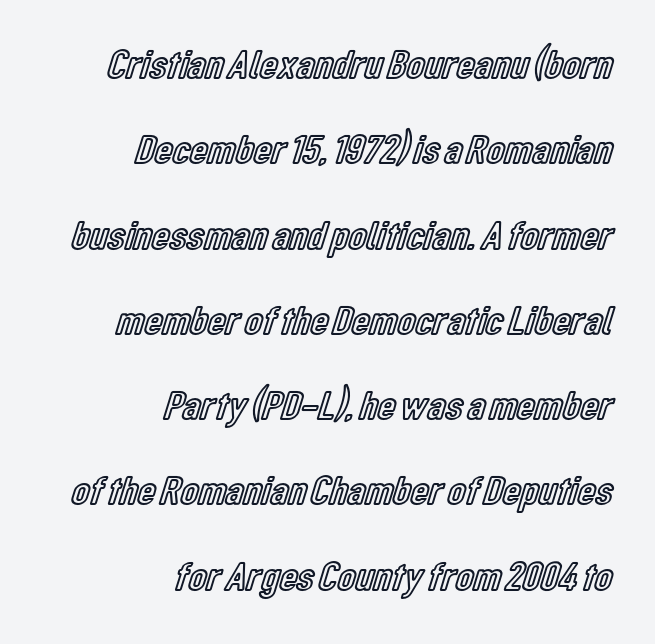
{"width": "condensed", "x_height": "medium", "monospaced": "no", "underline": "no", "align": "right", "line_spacing": "loose", "line_spacing_ratio": 2.08, "letter_spacing": "normal", "letter_spacing_em": 0.0, "glyph_px": 41}
